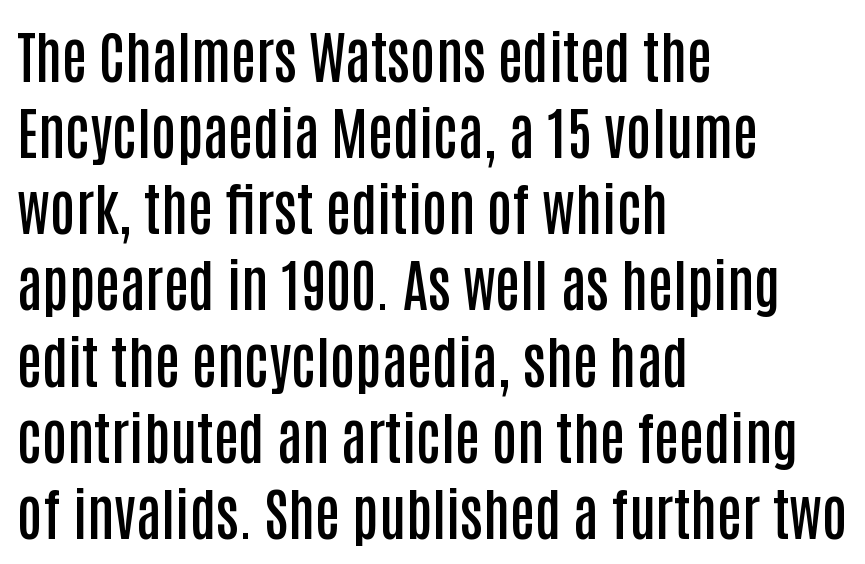
The image shows 56 px semibold, condensed sans-serif type, upright; set left-aligned, normal line spacing (1.36x), normal letter spacing, not underlined; low stroke contrast and a large x-height.
